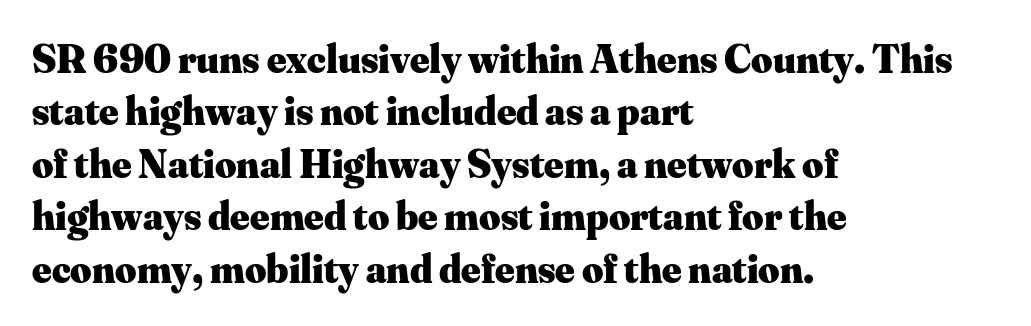
The image shows 41 px heavy serif type, upright; set left-aligned, normal line spacing (1.28x), normal letter spacing, not underlined; medium stroke contrast and a small x-height.
